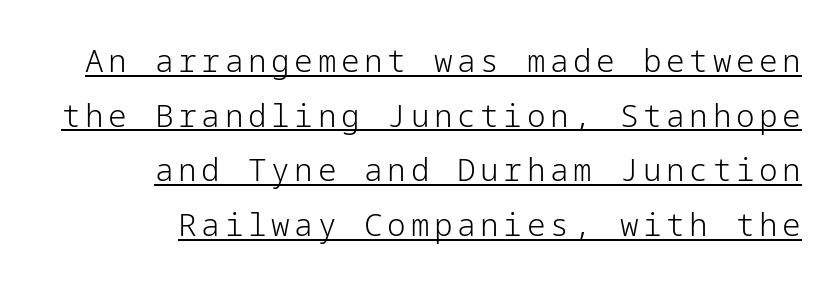
{"serif": "no", "italic": "no", "bold": "no", "weight": "light", "width": "normal", "stroke_contrast": "low", "x_height": "medium", "underline": "yes", "align": "right", "line_spacing_ratio": 1.76, "glyph_px": 31}
